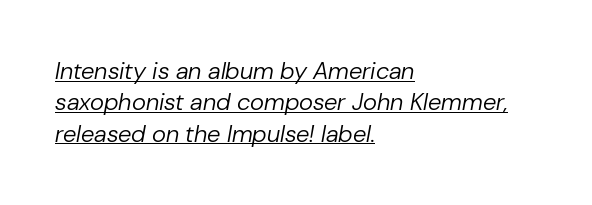
Q: Is the text bold? A: No.
Q: Is the text italic (slanted)? A: Yes, it leans right by about 10 degrees.
Q: Is the text underlined? A: Yes.
Q: How is the paragraph aligned? A: Left-aligned.
Q: Is the spacing between letters normal or unusually wide? A: Normal.
Q: Is the spacing between lines tight, normal or loose? A: Normal.
